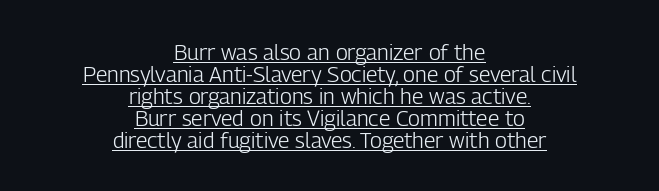
This block would grow much taller if given ordinary leading; it's compressed now. If you drew a line through each stem, it would be perfectly vertical. Stroke mass is kept to a normal reading level or below. The horizontal fit of the characters is conventional and even.
